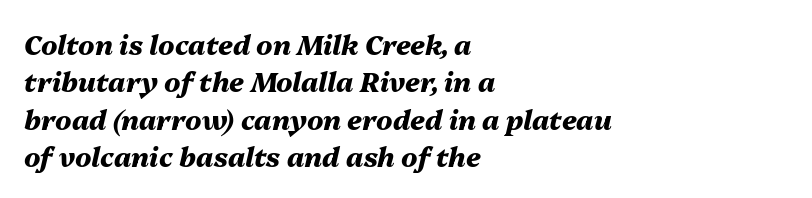
Q: Is the text bold? A: Yes.
Q: Is the text italic (slanted)? A: Yes, it leans right by about 13 degrees.
Q: Is the text underlined? A: No.
Q: How is the paragraph aligned? A: Left-aligned.
Q: Is the spacing between letters normal or unusually wide? A: Normal.
Q: Is the spacing between lines tight, normal or loose? A: Normal.
